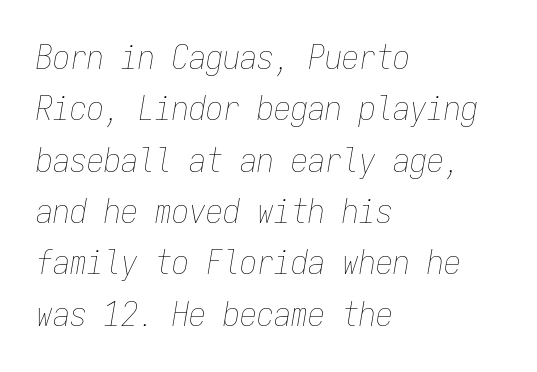
These glyphs show unthickened strokes, regular width or finer. The tracking reads as untouched default to a designer's eye. The string is rendered with underlining switched off. Vertically, the passage feels balanced, rows spaced as you'd expect.
